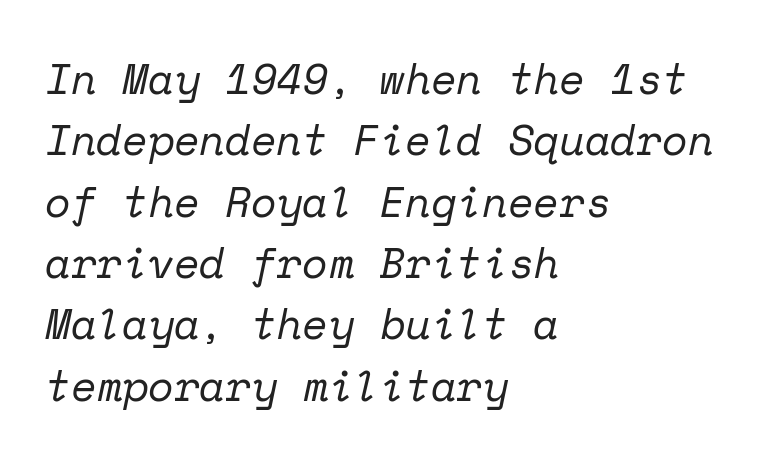
{"serif": "yes", "italic": "yes", "lean": "right", "slant_degrees": 12, "bold": "no", "weight": "regular", "width": "normal", "stroke_contrast": "low", "x_height": "medium", "monospaced": "yes", "underline": "no", "align": "left", "line_spacing": "normal", "line_spacing_ratio": 1.46, "letter_spacing": "normal", "letter_spacing_em": 0.0, "glyph_px": 42}
